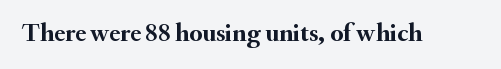
Only glyphs here, with clear space below each row. Rendered with straight, roman letterforms. The glyphs have the mass of a bold cut. Observe the ordinary spacing: letters are neighbours, not strangers.
